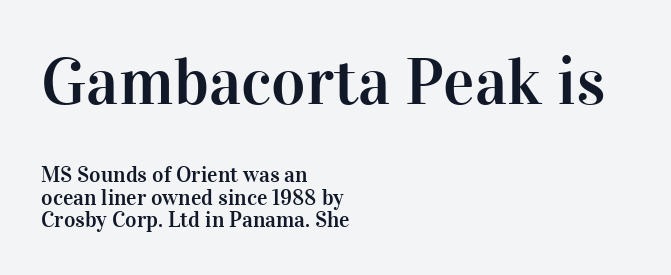
Q: Is the text italic (slanted)? A: No, it is upright.
Q: Is the typeface a serif or a sans-serif typeface? A: Serif.
Q: Is the text underlined? A: No.
Q: How is the paragraph aligned? A: Left-aligned.
Q: Is the spacing between letters normal or unusually wide? A: Normal.
Q: Is the spacing between lines tight, normal or loose? A: Tight.
Q: Which block of text is set in a larger size, the first (top) or the second (bottom)? A: The first (top) one.
Q: Width (condensed, normal, or wide)? A: Normal.
Q: Stroke contrast? A: High.
Q: x-height? A: Medium.
Q: Monospaced? A: No.
